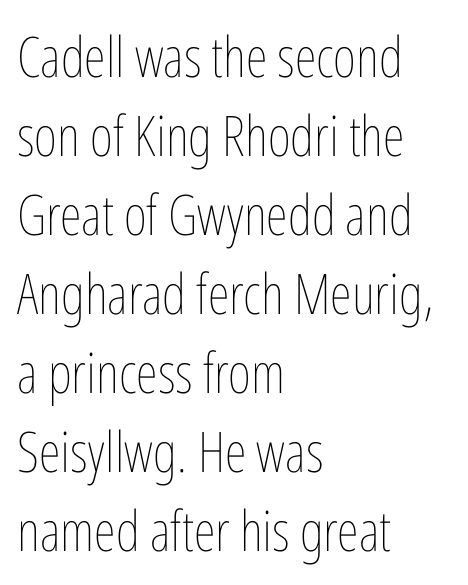
Q: Is the text bold? A: No.
Q: Is the text italic (slanted)? A: No, it is upright.
Q: Is the text underlined? A: No.
Q: How is the paragraph aligned? A: Left-aligned.
Q: Is the spacing between letters normal or unusually wide? A: Normal.
Q: Is the spacing between lines tight, normal or loose? A: Normal.
Q: Width (condensed, normal, or wide)? A: Condensed.
Q: Stroke contrast? A: Low.
Q: x-height? A: Medium.
Q: Monospaced? A: No.
